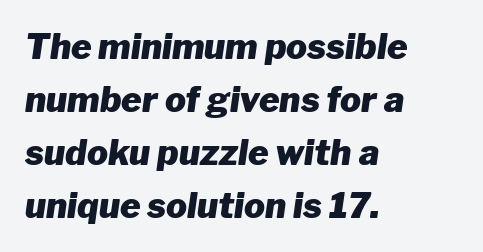
Each letter keeps its own natural width here, so spacing adapts to shape. Caption: standard tracking, unaltered. Line beginnings align vertically; line endings do not. Vertical spacing — default.
